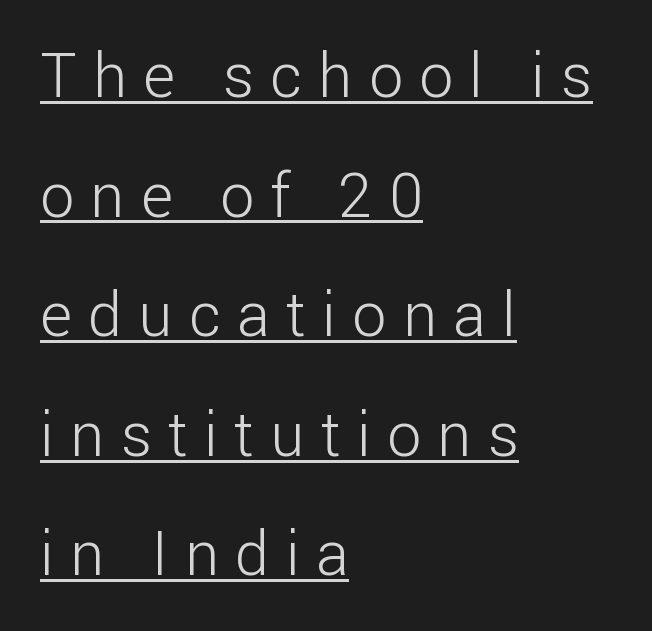
Q: Is the text bold? A: No.
Q: Is the text italic (slanted)? A: No, it is upright.
Q: Is the typeface a serif or a sans-serif typeface? A: Sans-serif.
Q: Is the text underlined? A: Yes.
Q: How is the paragraph aligned? A: Left-aligned.
Q: Is the spacing between letters normal or unusually wide? A: Unusually wide.
Q: Is the spacing between lines tight, normal or loose? A: Loose.
Q: Width (condensed, normal, or wide)? A: Normal.
Q: Stroke contrast? A: Low.
Q: x-height? A: Medium.
Q: Monospaced? A: No.
